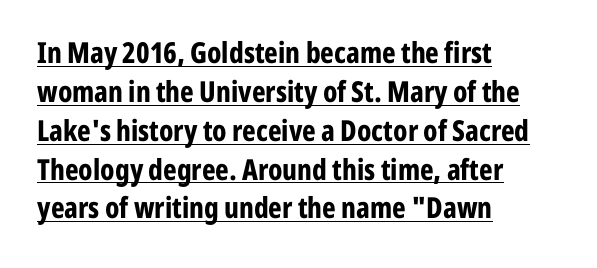
The image shows 29 px bold, condensed sans-serif type, upright; set left-aligned, normal line spacing (1.34x), normal letter spacing, underlined; low stroke contrast and a medium x-height.
